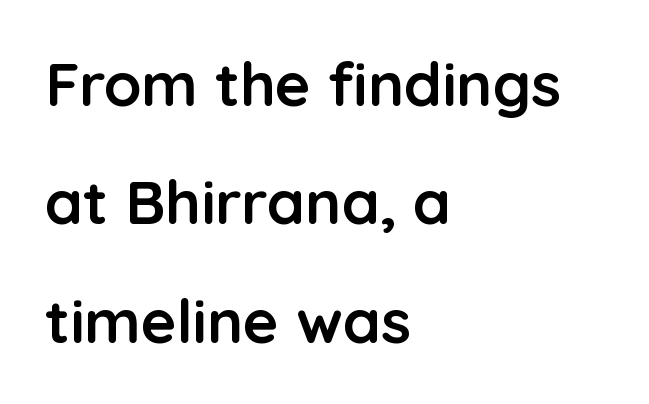
The image shows 61 px semibold sans-serif type, upright; set left-aligned, loose line spacing (1.94x), normal letter spacing, not underlined; low stroke contrast and a medium x-height.
